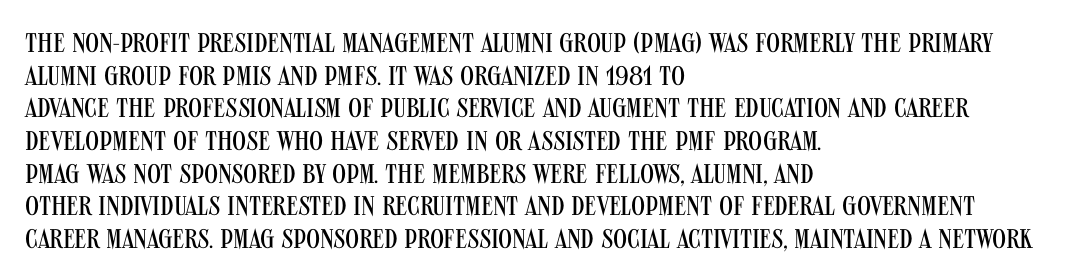
The image shows 27 px text type, upright; set left-aligned, line spacing 1.21x, normal letter spacing, not underlined.
